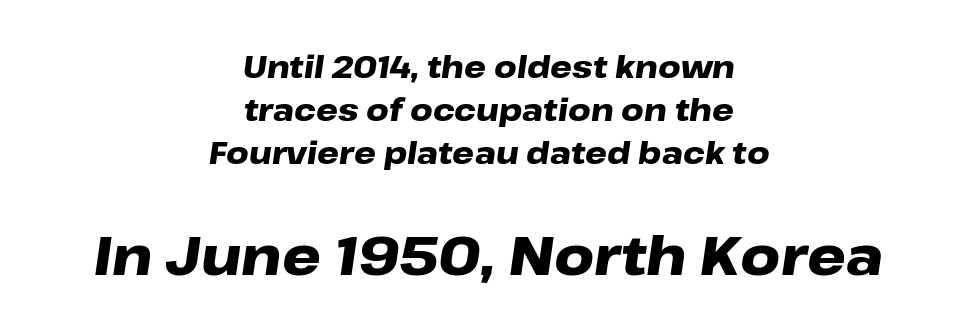
Q: Is the text bold? A: Yes.
Q: Is the text italic (slanted)? A: Yes, it leans right by about 8 degrees.
Q: Is the text underlined? A: No.
Q: How is the paragraph aligned? A: Centered.
Q: Is the spacing between letters normal or unusually wide? A: Normal.
Q: Is the spacing between lines tight, normal or loose? A: Normal.
Q: Which block of text is set in a larger size, the first (top) or the second (bottom)? A: The second (bottom) one.
Q: Width (condensed, normal, or wide)? A: Wide.
Q: Stroke contrast? A: Low.
Q: x-height? A: Medium.
Q: Monospaced? A: No.
